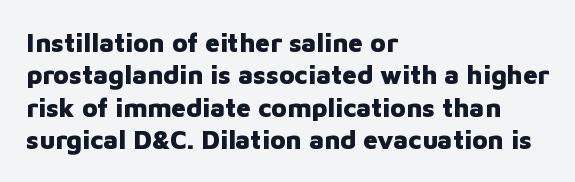
Q: Is the text bold? A: Yes.
Q: Is the text italic (slanted)? A: No, it is upright.
Q: Is the text underlined? A: No.
Q: How is the paragraph aligned? A: Left-aligned.
Q: Is the spacing between letters normal or unusually wide? A: Normal.
Q: Is the spacing between lines tight, normal or loose? A: Normal.
